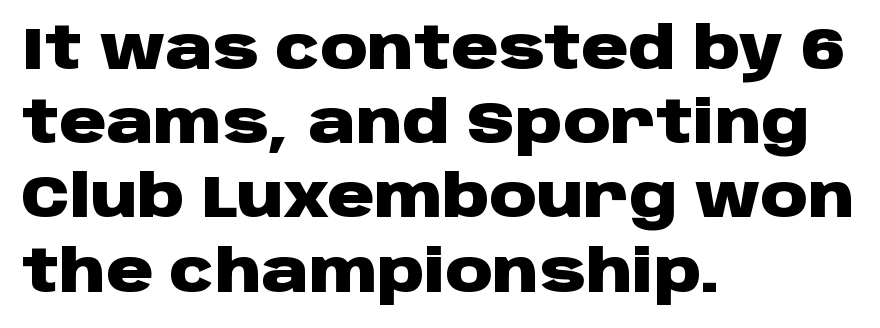
Compared with typical paragraphs, the rows here are spaced about the same. Underline: absent. The typeface chosen for these lines omits serifs. Each word holds together tightly as a unit, with standard inter-letter gaps. Spacing verdict: proportional, widths tailored to each character.
